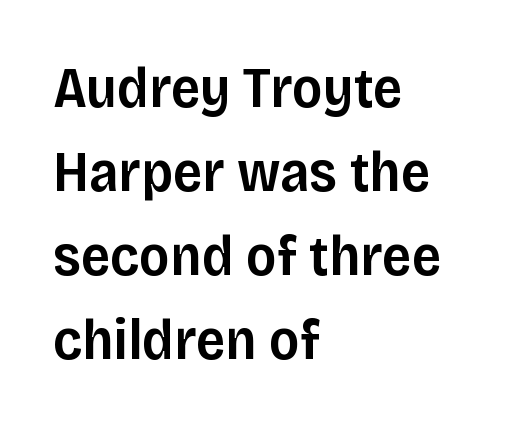
Q: Is the text bold? A: Semi-bold.
Q: Is the text italic (slanted)? A: No, it is upright.
Q: Is the typeface a serif or a sans-serif typeface? A: Sans-serif.
Q: Is the text underlined? A: No.
Q: How is the paragraph aligned? A: Left-aligned.
Q: Is the spacing between letters normal or unusually wide? A: Normal.
Q: Is the spacing between lines tight, normal or loose? A: Normal.
Q: Width (condensed, normal, or wide)? A: Normal.
Q: Stroke contrast? A: Low.
Q: x-height? A: Large.
Q: Monospaced? A: No.
